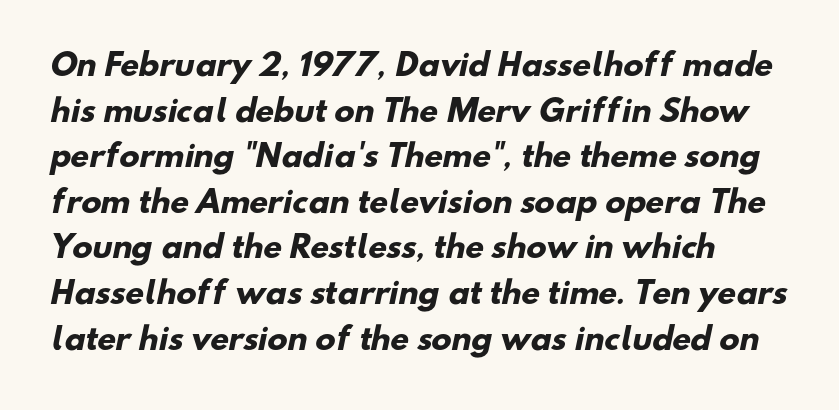
The image shows 30 px heavy sans-serif type; set left-aligned, normal line spacing (1.52x), normal letter spacing, not underlined; low stroke contrast and a small x-height.
